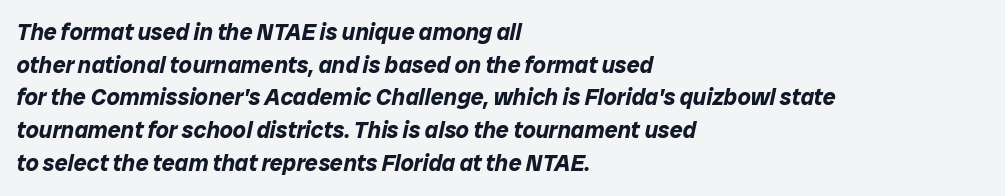
{"italic": "yes", "lean": "right", "slant_degrees": 12, "bold": "yes", "underline": "no", "align": "left", "line_spacing": "normal", "line_spacing_ratio": 1.42, "letter_spacing": "normal", "letter_spacing_em": 0.0, "glyph_px": 23}
